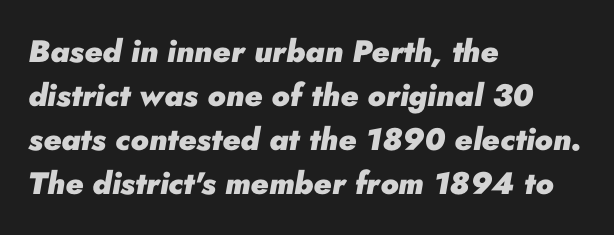
Q: Is the text bold? A: Yes.
Q: Is the text italic (slanted)? A: Yes, it leans right by about 10 degrees.
Q: Is the text underlined? A: No.
Q: How is the paragraph aligned? A: Left-aligned.
Q: Is the spacing between letters normal or unusually wide? A: Normal.
Q: Is the spacing between lines tight, normal or loose? A: Normal.
Q: Width (condensed, normal, or wide)? A: Normal.
Q: Stroke contrast? A: Low.
Q: x-height? A: Small.
Q: Monospaced? A: No.
